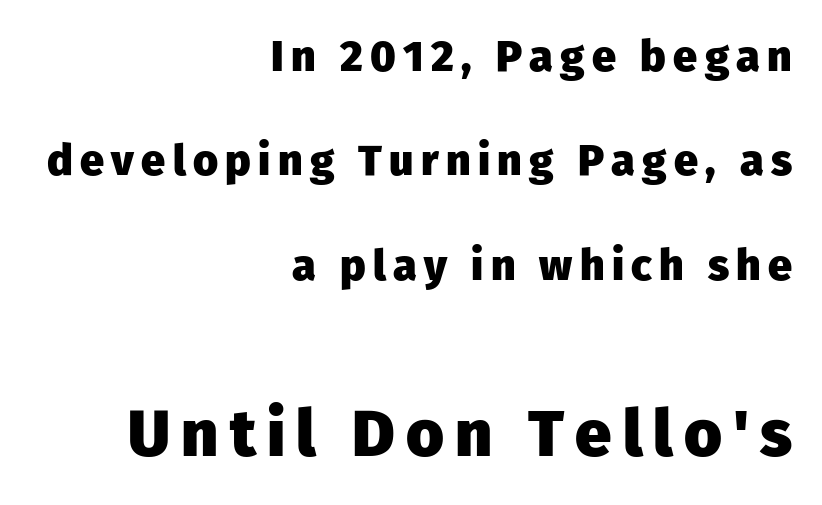
The image shows 65 px heavy sans-serif type, upright; set right-aligned, loose line spacing (2.43x), not underlined; the second (bottom) block is 1.51x larger; low stroke contrast and a medium x-height.
